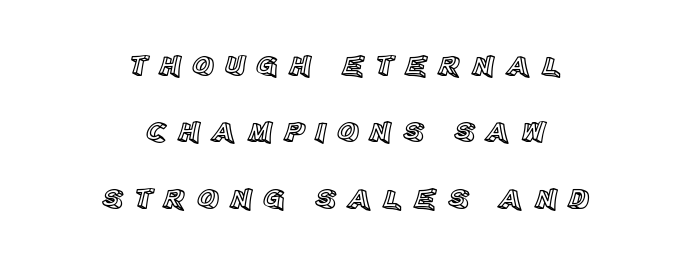
Q: Is the text italic (slanted)? A: Yes.
Q: Is the text underlined? A: No.
Q: How is the paragraph aligned? A: Centered.
Q: Is the spacing between letters normal or unusually wide? A: Unusually wide.
Q: Is the spacing between lines tight, normal or loose? A: Loose.
Q: Width (condensed, normal, or wide)? A: Normal.
Q: x-height? A: Large.
Q: Monospaced? A: No.
